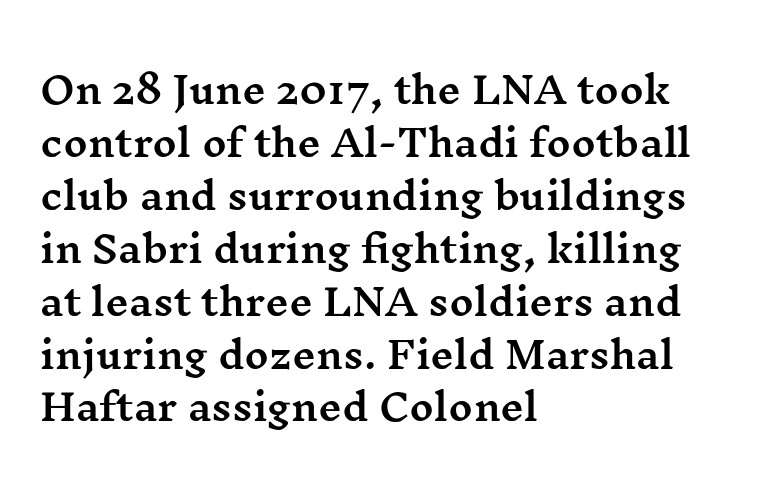
Q: Is the text italic (slanted)? A: No, it is upright.
Q: Is the typeface a serif or a sans-serif typeface? A: Serif.
Q: Is the text underlined? A: No.
Q: How is the paragraph aligned? A: Left-aligned.
Q: Is the spacing between letters normal or unusually wide? A: Normal.
Q: Is the spacing between lines tight, normal or loose? A: Normal.
Q: Width (condensed, normal, or wide)? A: Wide.
Q: Stroke contrast? A: Medium.
Q: x-height? A: Medium.
Q: Monospaced? A: No.
